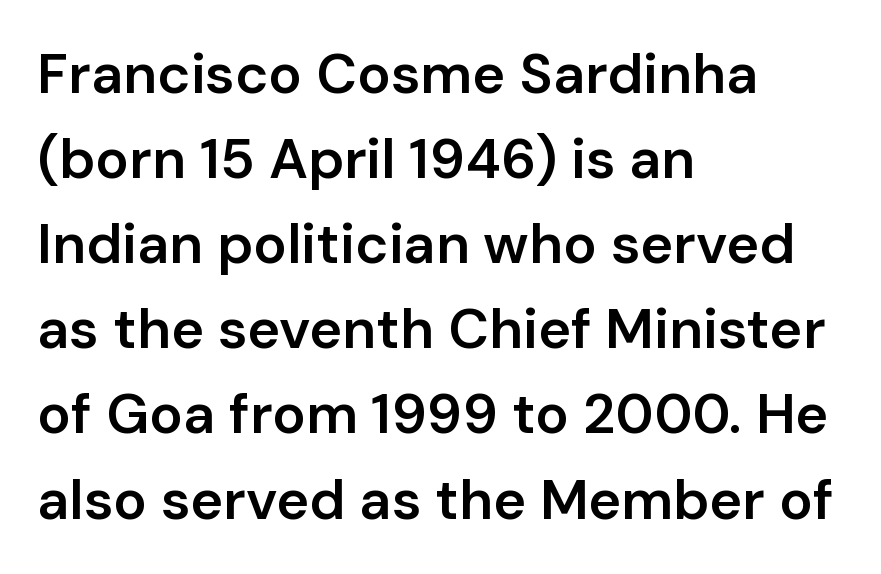
Q: Is the text bold? A: Semi-bold.
Q: Is the text italic (slanted)? A: No, it is upright.
Q: Is the typeface a serif or a sans-serif typeface? A: Sans-serif.
Q: Is the text underlined? A: No.
Q: How is the paragraph aligned? A: Left-aligned.
Q: Is the spacing between letters normal or unusually wide? A: Normal.
Q: Is the spacing between lines tight, normal or loose? A: Normal.
Q: Width (condensed, normal, or wide)? A: Normal.
Q: Stroke contrast? A: Low.
Q: x-height? A: Medium.
Q: Monospaced? A: No.
